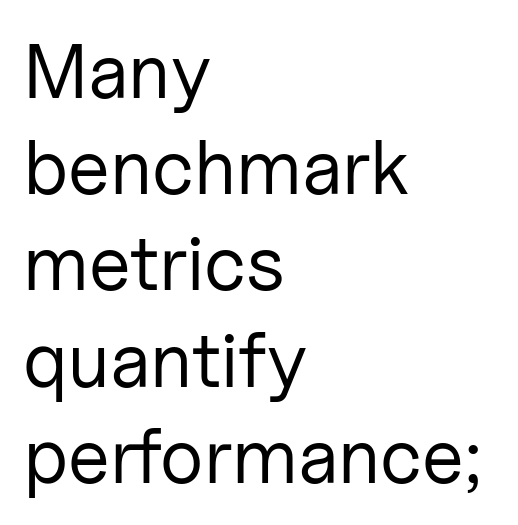
The image shows 77 px regular-weight sans-serif type, upright; set left-aligned, normal line spacing (1.25x), normal letter spacing, not underlined; low stroke contrast and a medium x-height.
